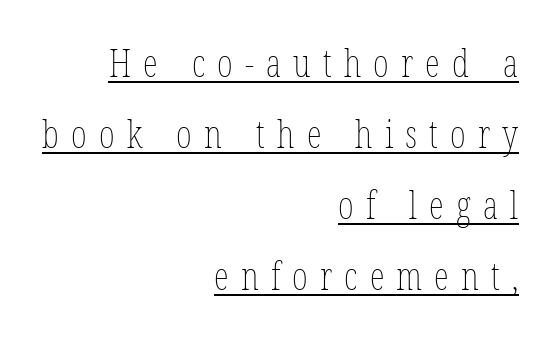
{"italic": "no", "bold": "no", "weight": "thin", "width": "condensed", "stroke_contrast": "low", "x_height": "medium", "monospaced": "no", "underline": "yes", "align": "right", "line_spacing_ratio": 1.87, "letter_spacing": "wide", "letter_spacing_em": 0.32, "glyph_px": 38}
